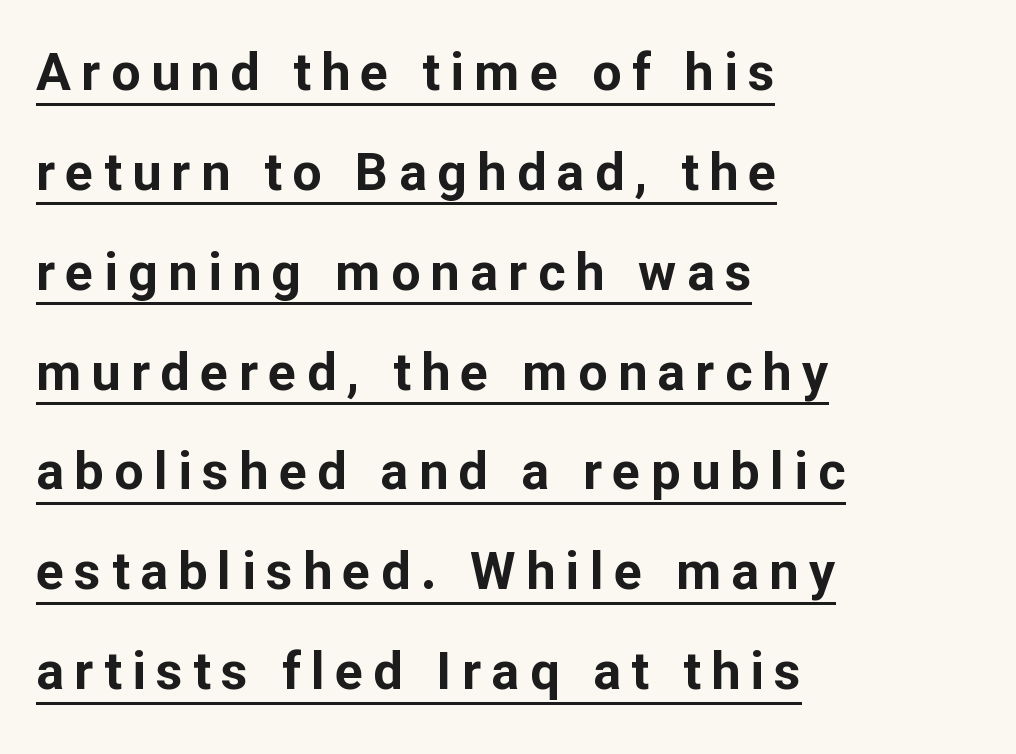
Q: Is the text bold? A: Yes.
Q: Is the text italic (slanted)? A: No, it is upright.
Q: Is the typeface a serif or a sans-serif typeface? A: Sans-serif.
Q: Is the text underlined? A: Yes.
Q: How is the paragraph aligned? A: Left-aligned.
Q: Is the spacing between letters normal or unusually wide? A: Unusually wide.
Q: Is the spacing between lines tight, normal or loose? A: Loose.
Q: Width (condensed, normal, or wide)? A: Normal.
Q: Stroke contrast? A: Low.
Q: x-height? A: Medium.
Q: Monospaced? A: No.
